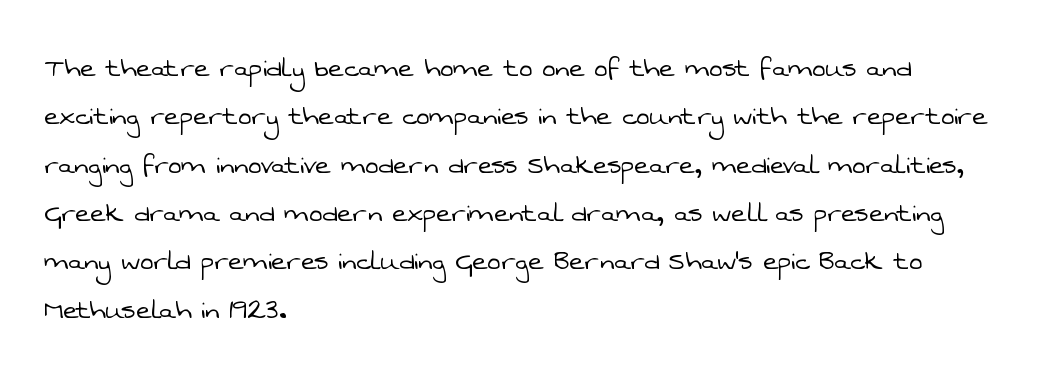
The image shows 32 px light sans-serif type; set left-aligned, normal line spacing (1.51x), normal letter spacing, not underlined; low stroke contrast and a medium x-height.
